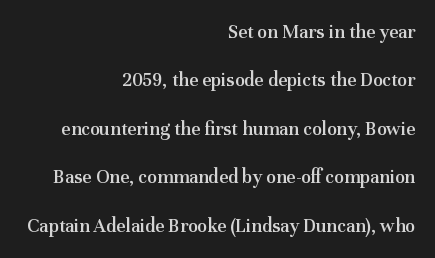
The image shows 20 px text type, upright; set right-aligned, loose line spacing (2.42x), normal letter spacing, not underlined.
